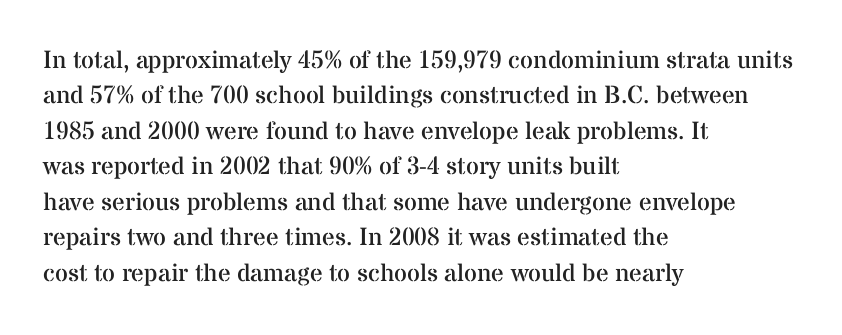
{"italic": "no", "bold": "no", "underline": "no", "align": "left", "line_spacing": "normal", "line_spacing_ratio": 1.42, "letter_spacing": "normal", "letter_spacing_em": 0.0, "glyph_px": 25}
